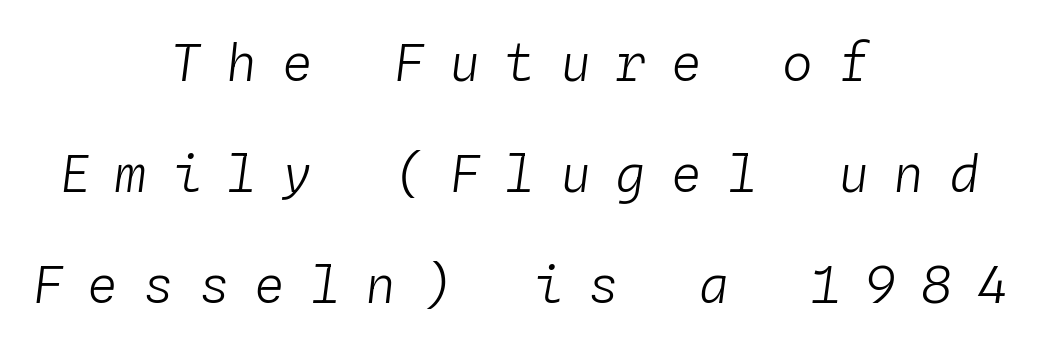
The image shows 51 px light type, italic (leaning right), monospaced; set centered, loose line spacing (2.18x), unusually wide letter spacing (+0.49 em), not underlined; low stroke contrast and a medium x-height.
